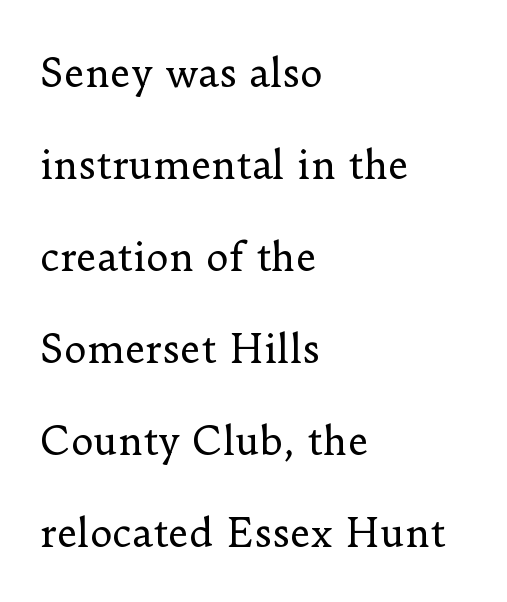
The face used here is proportionally spaced, like ordinary book or web type. Leading is clearly above the norm, producing a sparse column. Clear beneath every line of the passage. This is roman type, the default non-slanted kind.
